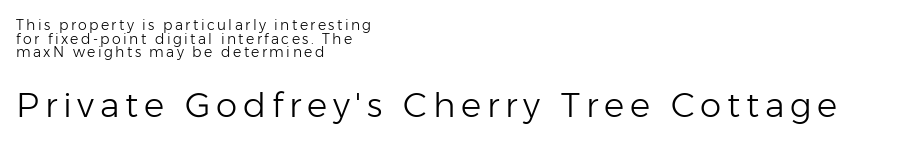
A typesetter would call this proportional, since set widths differ per character. Nobody drew a line under any word here. Does the leading feel generous? Not at all — it's pinched. This is the regular roman posture of the typeface. Note: no serifs on the glyphs.
